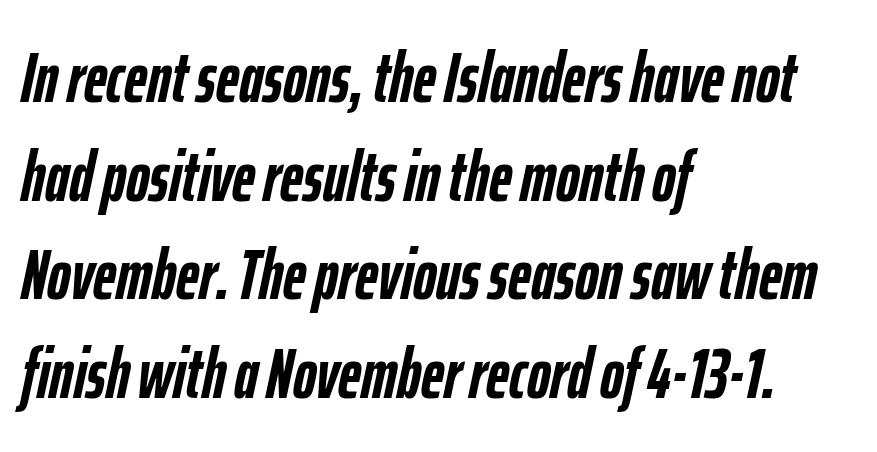
{"italic": "yes", "lean": "right", "slant_degrees": 12, "bold": "yes", "weight": "semibold", "width": "condensed", "stroke_contrast": "low", "x_height": "medium", "monospaced": "no", "underline": "no", "align": "left", "line_spacing": "normal", "line_spacing_ratio": 1.39, "letter_spacing": "normal", "letter_spacing_em": 0.0, "glyph_px": 71}
